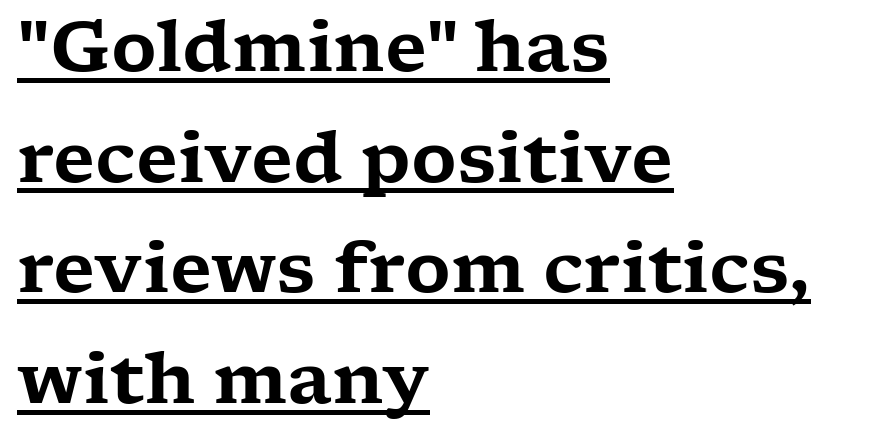
Tracking value appears to be zero — textbook default spacing. Decoration check: the copy is underlined. A typesetter would call this proportional, since set widths differ per character. Leading: standard.
